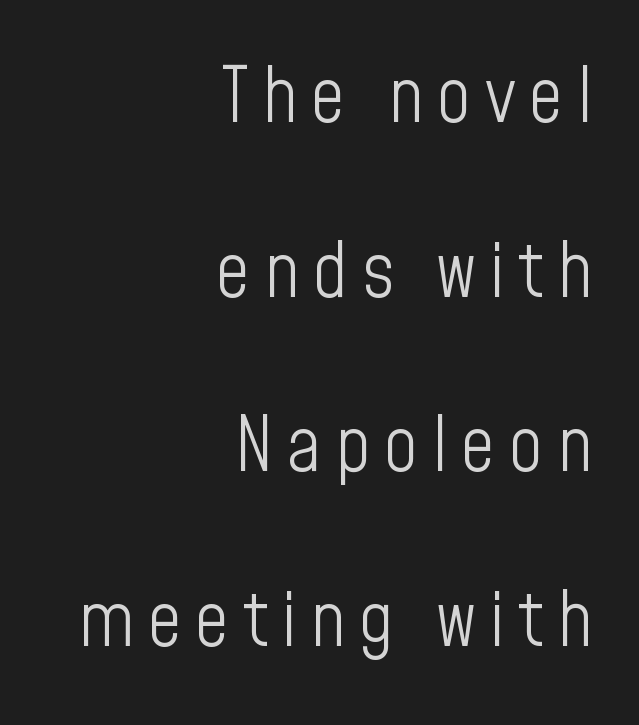
Notice how the passage keeps a crisp vertical edge on the right only. The rendering uses natural spacing where letterforms have individual widths. Characters remain perfectly vertical along every line. The area under the type is left untouched.
